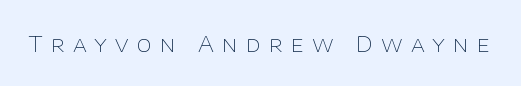
The image shows 22 px text type, upright; set unusually wide letter spacing (+0.37 em), not underlined.
